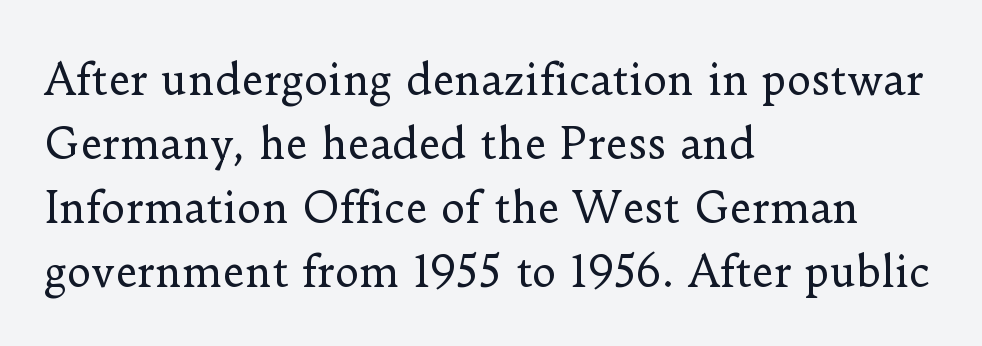
Q: Is the text bold? A: No.
Q: Is the text italic (slanted)? A: No, it is upright.
Q: Is the typeface a serif or a sans-serif typeface? A: Serif.
Q: Is the text underlined? A: No.
Q: How is the paragraph aligned? A: Left-aligned.
Q: Is the spacing between letters normal or unusually wide? A: Normal.
Q: Is the spacing between lines tight, normal or loose? A: Normal.
Q: Width (condensed, normal, or wide)? A: Normal.
Q: Stroke contrast? A: Low.
Q: x-height? A: Small.
Q: Monospaced? A: No.
